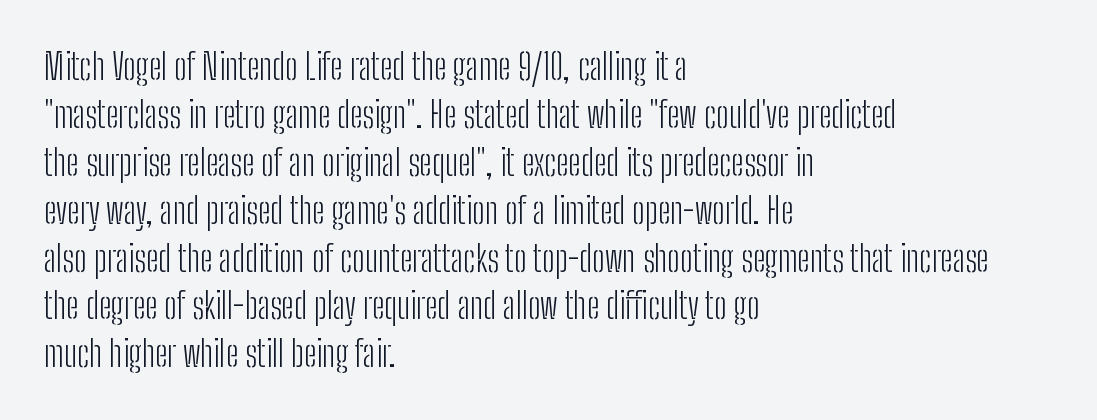
Type style note: lacks serifs. The rendering uses natural spacing where letterforms have individual widths. Rows of type keep a routine distance in the vertical direction. The strip under each line holds only bare page. The weight tops out at a normal text grade.
